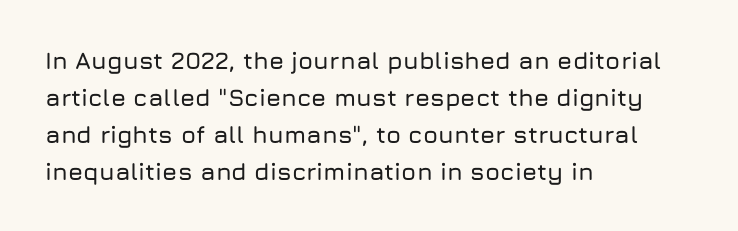
The image shows 24 px text type, upright; set left-aligned, normal line spacing (1.54x), normal letter spacing, not underlined.
